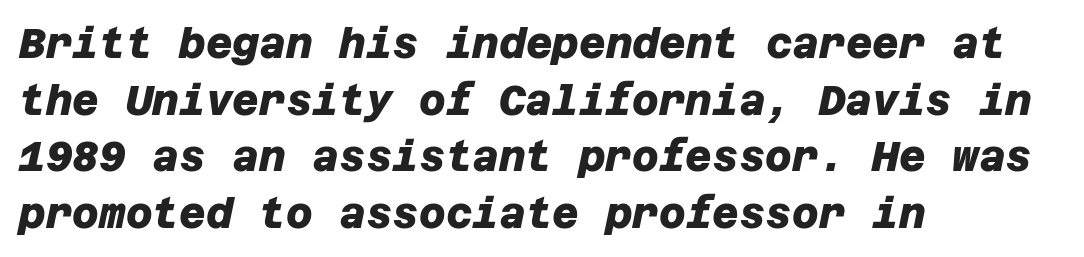
The image shows 41 px heavy sans-serif type; set left-aligned, normal line spacing (1.38x), normal letter spacing, not underlined; low stroke contrast and a large x-height.
